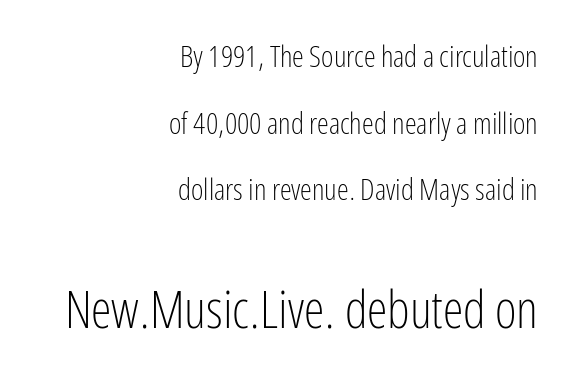
Each new line begins a long way beneath the previous one. Caption: standard tracking, unaltered. Nothing heavy about these letters — not bold at all. Tall strokes in this sample are plumb rather than angled. These two chunks differ in scale, with the bottom chunk taking the larger measure.
